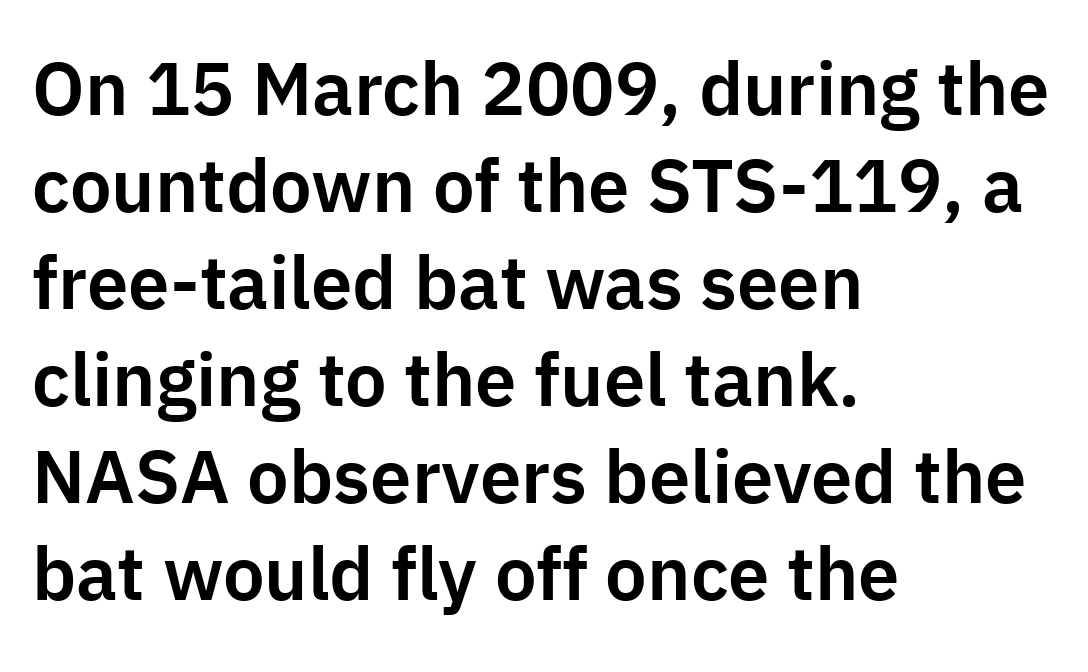
The image shows 74 px sans-serif type, upright; set left-aligned, normal line spacing (1.31x), normal letter spacing, not underlined; low stroke contrast and a medium x-height.
